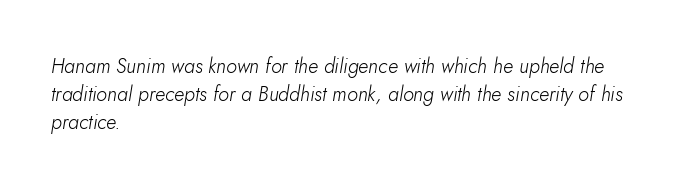
{"italic": "yes", "lean": "right", "slant_degrees": 10, "bold": "no", "underline": "no", "align": "left", "line_spacing": "normal", "line_spacing_ratio": 1.39, "letter_spacing": "normal", "letter_spacing_em": 0.0, "glyph_px": 20}
